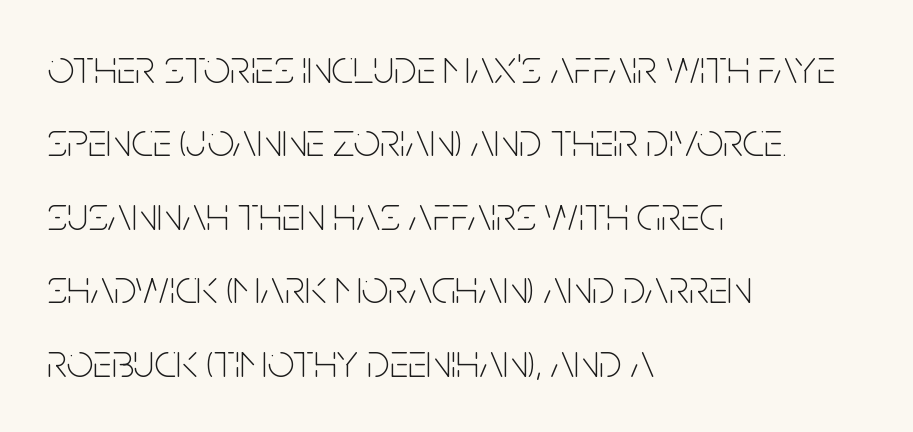
The image shows 48 px thin, condensed sans-serif type, upright; set left-aligned, normal line spacing (1.53x), normal letter spacing, not underlined; low stroke contrast and a large x-height.
